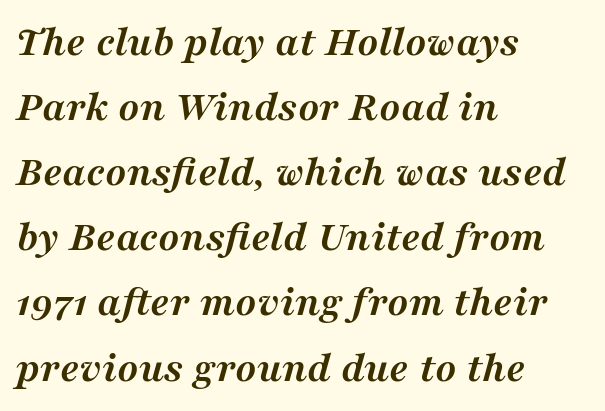
{"serif": "yes", "italic": "yes", "lean": "right", "slant_degrees": 16, "bold": "yes", "weight": "semibold", "width": "normal", "stroke_contrast": "medium", "x_height": "medium", "monospaced": "no", "underline": "no", "align": "left", "line_spacing": "normal", "line_spacing_ratio": 1.48, "letter_spacing": "normal", "letter_spacing_em": 0.0, "glyph_px": 44}
